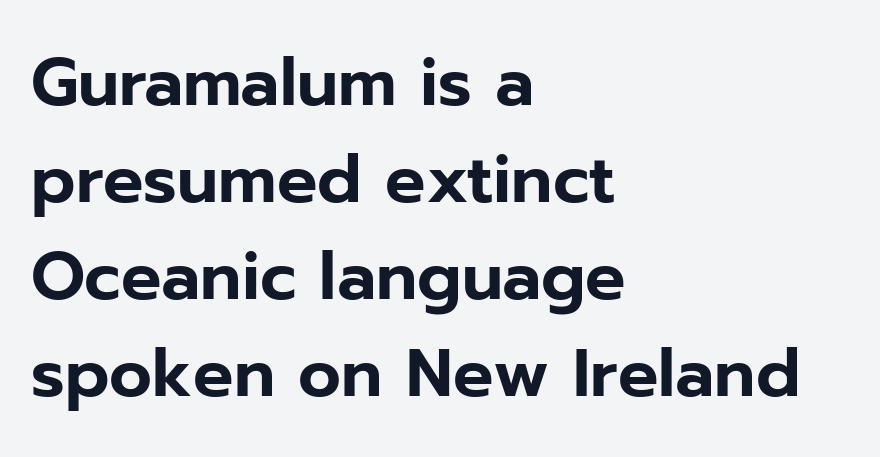
The image shows 67 px sans-serif type, upright; set left-aligned, normal line spacing (1.45x), normal letter spacing, not underlined; low stroke contrast and a medium x-height.
